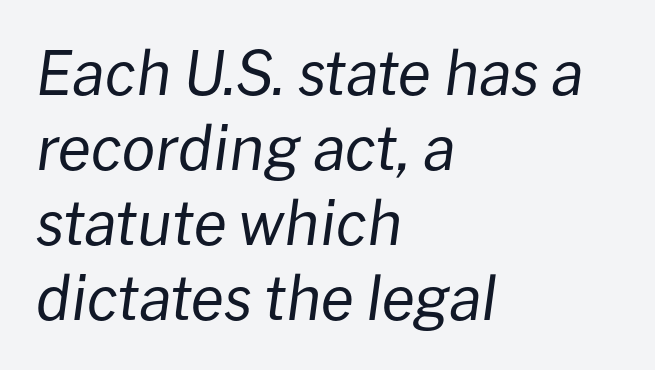
Q: Is the text bold? A: No.
Q: Is the text italic (slanted)? A: Yes, it leans right by about 8 degrees.
Q: Is the text underlined? A: No.
Q: How is the paragraph aligned? A: Left-aligned.
Q: Is the spacing between letters normal or unusually wide? A: Normal.
Q: Is the spacing between lines tight, normal or loose? A: Normal.
Q: Width (condensed, normal, or wide)? A: Normal.
Q: Stroke contrast? A: Low.
Q: x-height? A: Medium.
Q: Monospaced? A: No.
